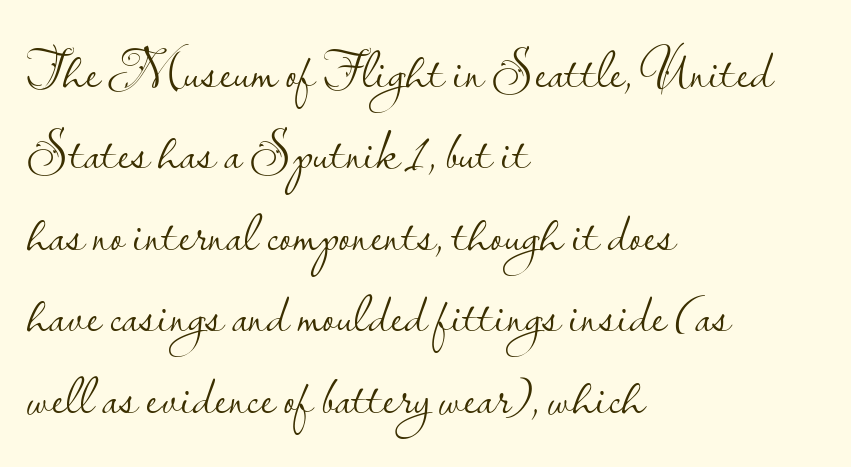
The image shows 55 px light sans-serif type; set left-aligned, normal line spacing (1.48x), normal letter spacing, not underlined; low stroke contrast and a small x-height.
